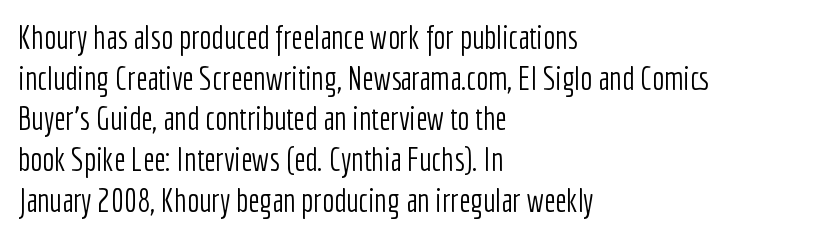
Q: Is the text bold? A: No.
Q: Is the text italic (slanted)? A: No, it is upright.
Q: Is the typeface a serif or a sans-serif typeface? A: Sans-serif.
Q: Is the text underlined? A: No.
Q: How is the paragraph aligned? A: Left-aligned.
Q: Is the spacing between letters normal or unusually wide? A: Normal.
Q: Is the spacing between lines tight, normal or loose? A: Normal.
Q: Width (condensed, normal, or wide)? A: Condensed.
Q: Stroke contrast? A: Low.
Q: x-height? A: Medium.
Q: Monospaced? A: No.
